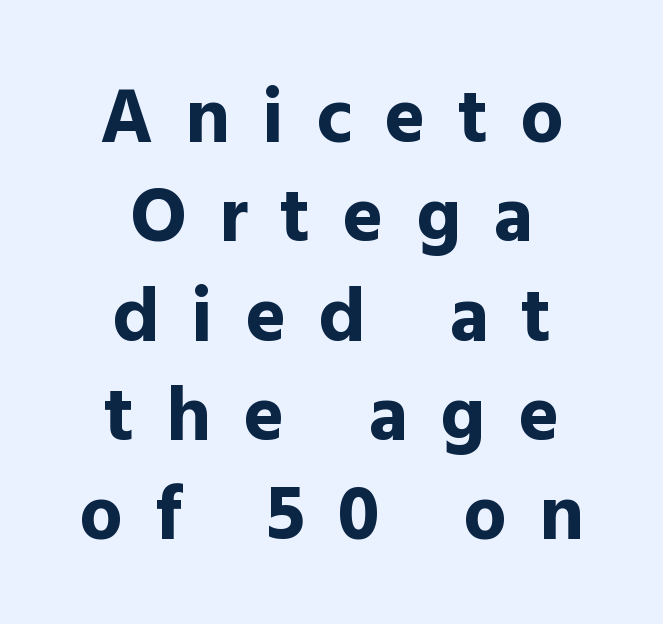
The image shows 77 px bold sans-serif type, upright; set centered, normal line spacing (1.29x), unusually wide letter spacing (+0.42 em), not underlined; a medium x-height.
